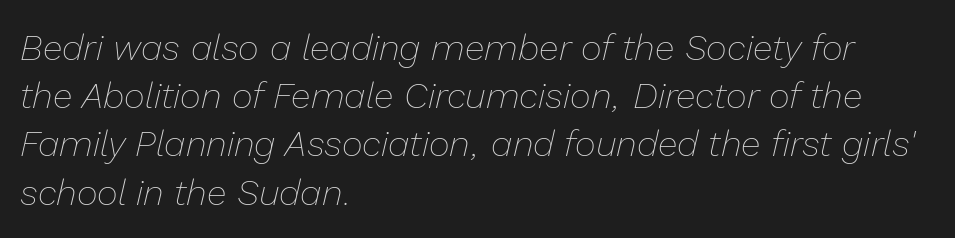
Proportional: the letters do not fall into vertical columns. A student would call this left alignment; a typographer would say flush left, rag right. No extra tracking has been applied to these lines. The zone under the glyphs is completely vacant. The typography opts for an oblique posture over an upright one.
